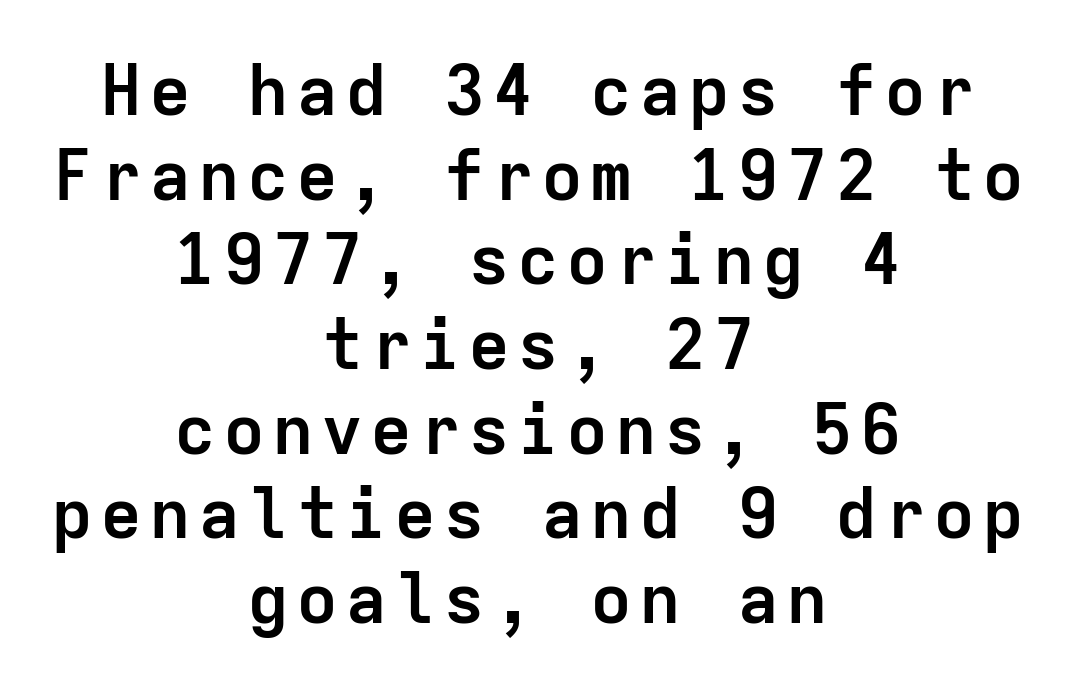
Q: Is the text bold? A: Yes.
Q: Is the text italic (slanted)? A: No, it is upright.
Q: Is the typeface a serif or a sans-serif typeface? A: Sans-serif.
Q: Is the text underlined? A: No.
Q: How is the paragraph aligned? A: Centered.
Q: Width (condensed, normal, or wide)? A: Normal.
Q: Stroke contrast? A: Low.
Q: x-height? A: Medium.
Q: Monospaced? A: Yes.
